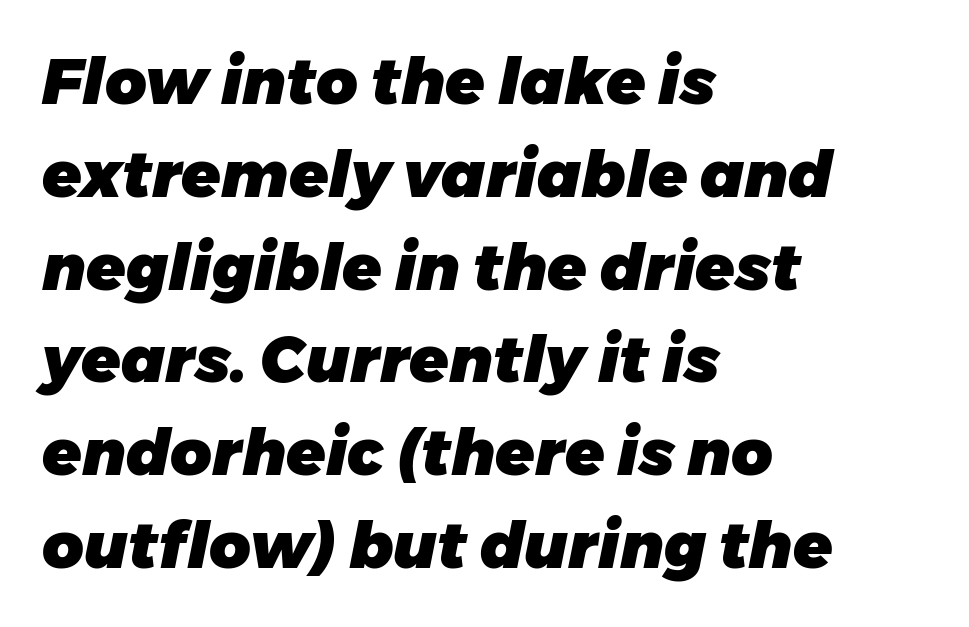
{"italic": "yes", "lean": "right", "slant_degrees": 11, "bold": "yes", "weight": "heavy", "width": "normal", "stroke_contrast": "low", "x_height": "medium", "monospaced": "no", "underline": "no", "align": "left", "line_spacing": "normal", "line_spacing_ratio": 1.45, "letter_spacing": "normal", "letter_spacing_em": 0.0, "glyph_px": 64}
